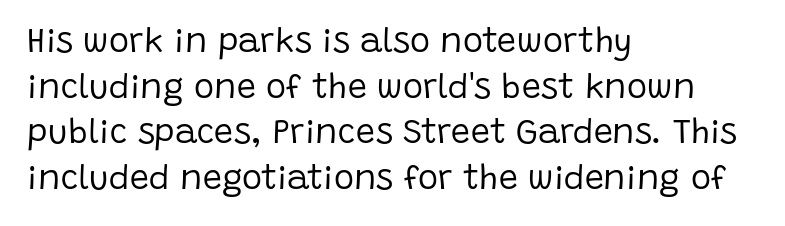
{"serif": "no", "italic": "no", "bold": "no", "weight": "regular", "width": "normal", "stroke_contrast": "low", "x_height": "large", "monospaced": "no", "underline": "no", "align": "left", "line_spacing": "normal", "line_spacing_ratio": 1.34, "letter_spacing": "normal", "letter_spacing_em": 0.0, "glyph_px": 34}
